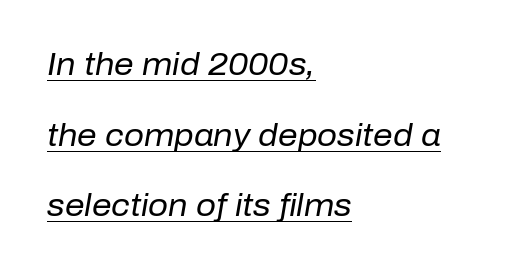
Line beginnings align vertically; line endings do not. Designer's note — italics engaged. Summary of vertical rhythm: relaxed, with wide interline spacing. No extra tracking has been applied to these lines. Quick note: underline on.
